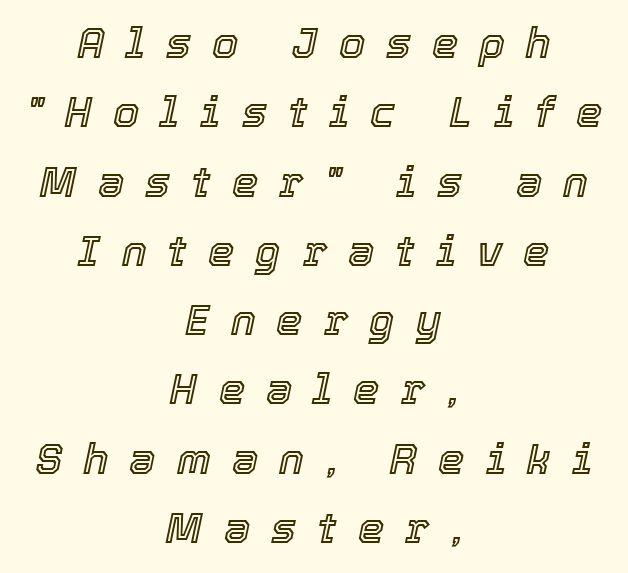
The image shows 42 px text type, italic (leaning right); set centered, normal line spacing (1.65x), unusually wide letter spacing (+0.5 em), not underlined; a medium x-height.
